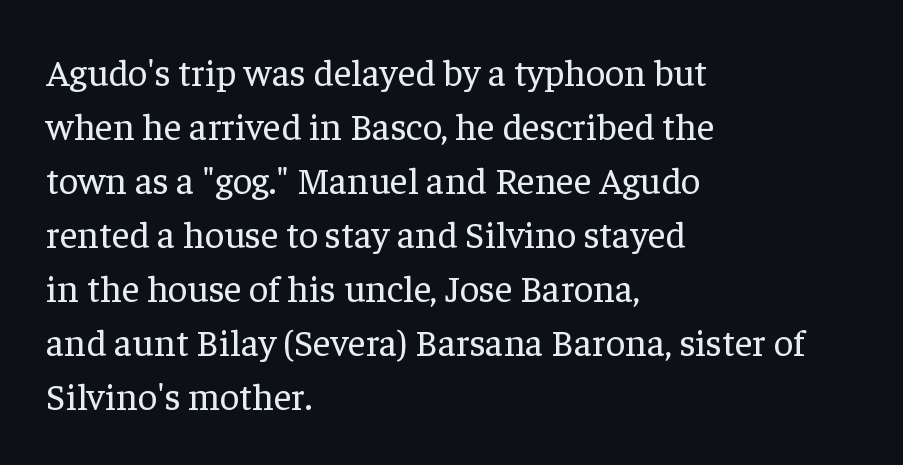
The image shows 38 px regular-weight serif type, upright; set left-aligned, normal line spacing (1.42x), normal letter spacing, not underlined; low stroke contrast and a medium x-height.
